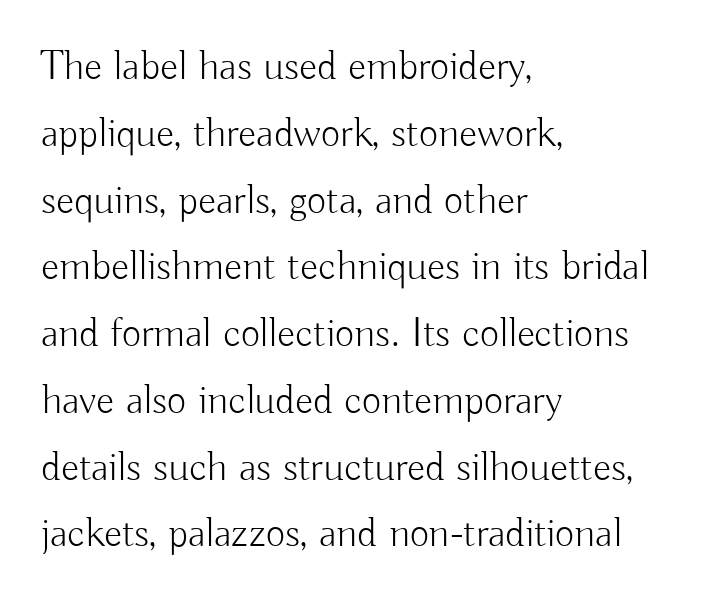
Q: Is the text bold? A: No.
Q: Is the text italic (slanted)? A: No, it is upright.
Q: Is the typeface a serif or a sans-serif typeface? A: Sans-serif.
Q: Is the text underlined? A: No.
Q: How is the paragraph aligned? A: Left-aligned.
Q: Is the spacing between letters normal or unusually wide? A: Normal.
Q: Is the spacing between lines tight, normal or loose? A: Normal.
Q: Width (condensed, normal, or wide)? A: Normal.
Q: Stroke contrast? A: Low.
Q: x-height? A: Small.
Q: Monospaced? A: No.
